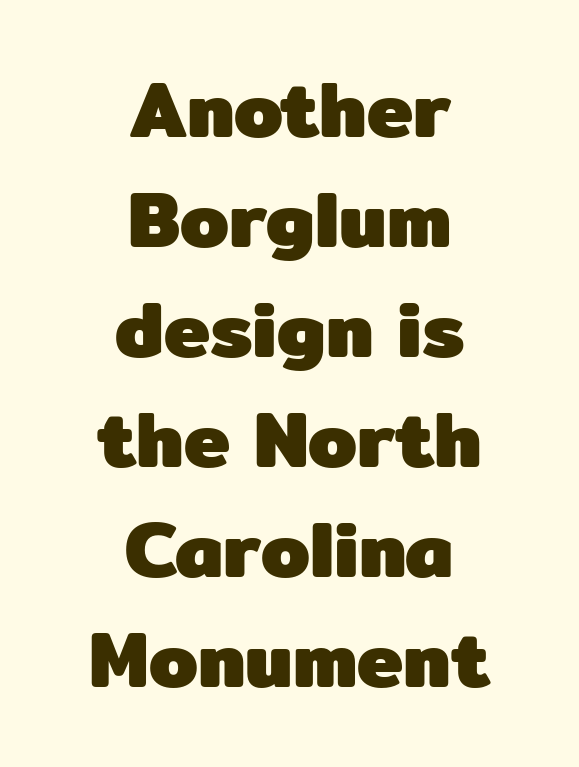
Q: Is the text bold? A: Yes.
Q: Is the text italic (slanted)? A: No, it is upright.
Q: Is the typeface a serif or a sans-serif typeface? A: Sans-serif.
Q: Is the text underlined? A: No.
Q: How is the paragraph aligned? A: Centered.
Q: Is the spacing between letters normal or unusually wide? A: Normal.
Q: Is the spacing between lines tight, normal or loose? A: Normal.
Q: Width (condensed, normal, or wide)? A: Normal.
Q: Stroke contrast? A: Low.
Q: x-height? A: Medium.
Q: Monospaced? A: No.
